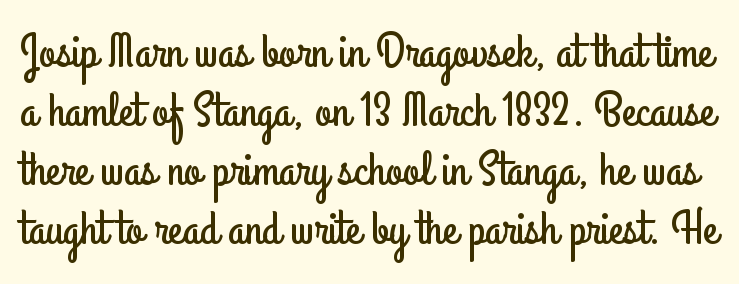
Q: Is the typeface a serif or a sans-serif typeface? A: Sans-serif.
Q: Is the text underlined? A: No.
Q: Is the spacing between letters normal or unusually wide? A: Normal.
Q: Width (condensed, normal, or wide)? A: Condensed.
Q: Stroke contrast? A: Low.
Q: x-height? A: Small.
Q: Monospaced? A: No.
